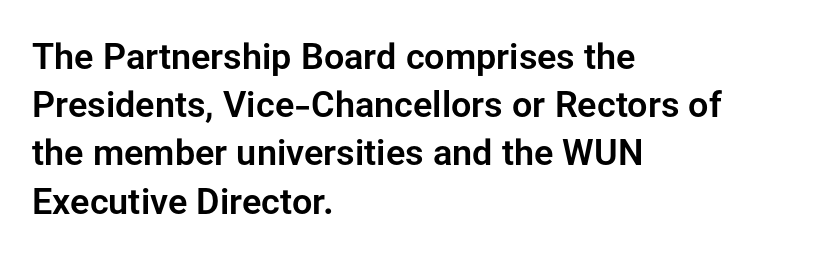
Quick note: not italic, upright. Grotesque or geometric, the face here clearly has no serifs. Lines of text with bare space underneath. Leading matches the norm, producing a regular column. Varying glyph widths throughout — classic text-font behaviour. Does the copy run flush right? No — it runs flush left.
